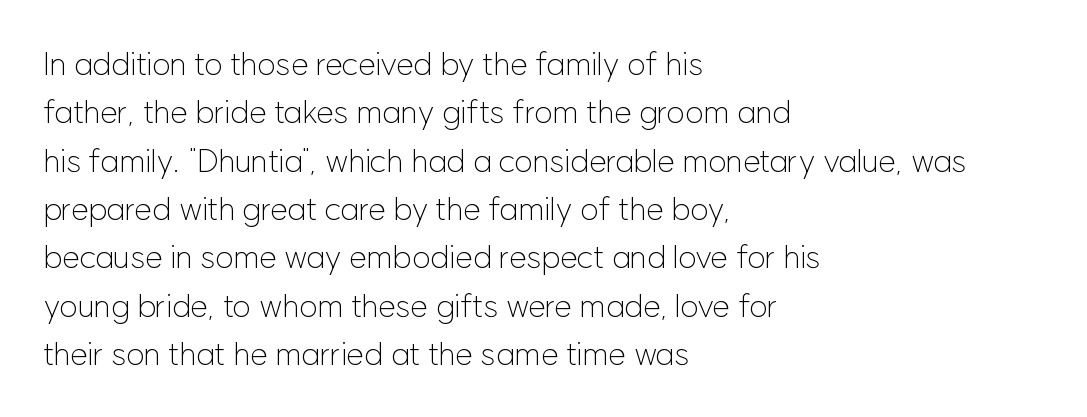
{"serif": "no", "italic": "no", "bold": "no", "weight": "light", "width": "normal", "stroke_contrast": "low", "x_height": "medium", "monospaced": "no", "underline": "no", "align": "left", "line_spacing": "normal", "line_spacing_ratio": 1.51, "letter_spacing": "normal", "letter_spacing_em": 0.0, "glyph_px": 32}
